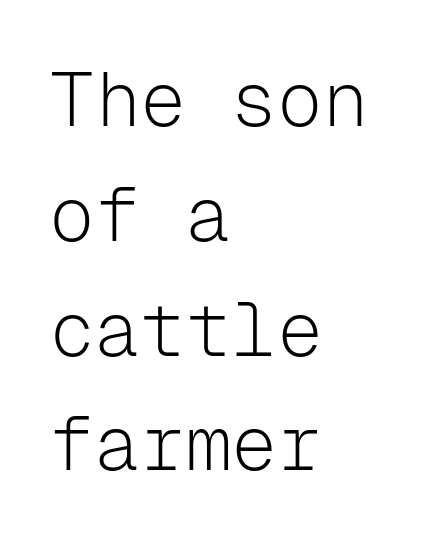
The image shows 76 px light sans-serif type, upright, monospaced; set left-aligned, normal line spacing (1.51x), normal letter spacing, not underlined; low stroke contrast and a medium x-height.
